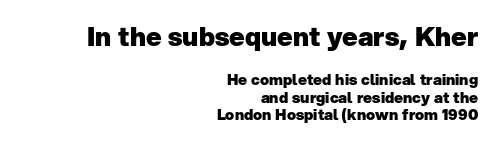
{"italic": "no", "bold": "yes", "underline": "no", "align": "right", "line_spacing_ratio": 1.17, "letter_spacing": "normal", "letter_spacing_em": 0.0, "larger_block": "first", "size_ratio": 1.73, "glyph_px": 26}
